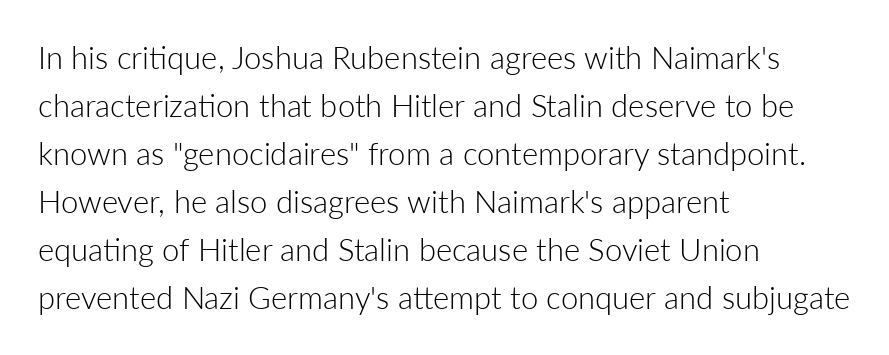
Posture: straight, roman, zero tilt. Is this a heavy cut? Hardly; it is regular or lighter. The passage shown is not underscored anywhere. The rows are spaced the way most documents space them. Spacing verdict: proportional, widths tailored to each character. How are the letters spaced? Ordinarily, with no added tracking.
